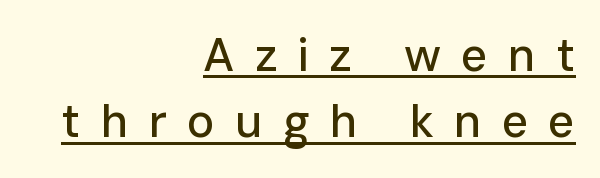
This sample uses an upright cut, with every glyph sitting square on the baseline. The lettering is marked with a stroke running underneath it. The space between consecutive lines is moderate. This sample uses a sans-serif face.
